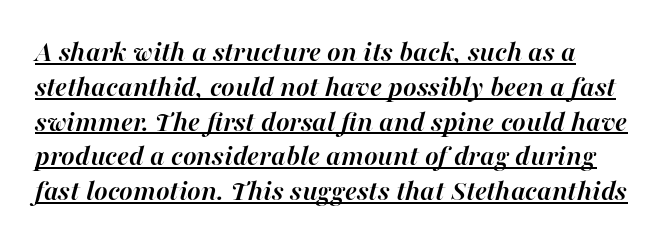
The image shows 29 px semibold type, italic (leaning right); set line spacing 1.2x, normal letter spacing, underlined; high stroke contrast and a medium x-height.
